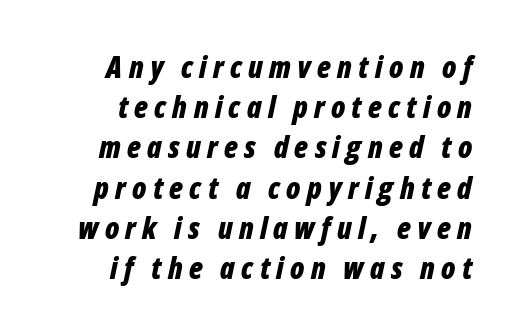
The tracking jumps out immediately: characters are airy and widely separated. Summary of vertical rhythm: regular, with standard interline spacing. Thick stems and heavy bowls — unmistakably bold. You could not count columns in this text — the font is proportionally spaced. The passage shown is not underscored anywhere.
